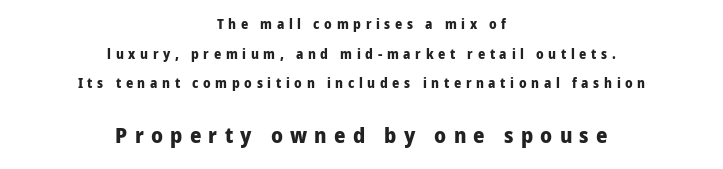
Q: Is the text bold? A: Yes.
Q: Is the text italic (slanted)? A: No, it is upright.
Q: Is the text underlined? A: No.
Q: How is the paragraph aligned? A: Centered.
Q: Is the spacing between letters normal or unusually wide? A: Unusually wide.
Q: Is the spacing between lines tight, normal or loose? A: Loose.
Q: Which block of text is set in a larger size, the first (top) or the second (bottom)? A: The second (bottom) one.
